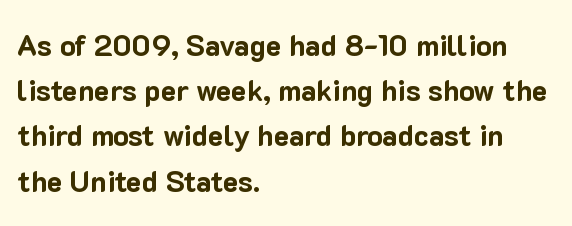
The letters advance in unequal steps, a hallmark of proportional type. The face used here has the dense, thick strokes of a bold. A normal amount of white space separates one row of letters from the next. No italicization has been applied; the sample stays upright. A typesetter would call this zero additional tracking. The gap between lines stays unmarked.
